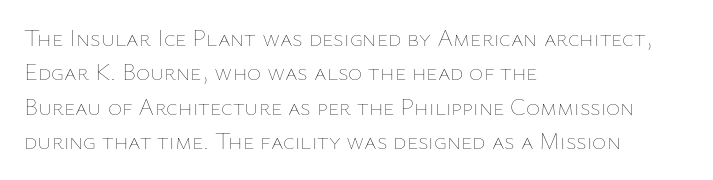
The image shows 24 px text type, upright; set left-aligned, normal line spacing (1.43x), normal letter spacing, not underlined.
